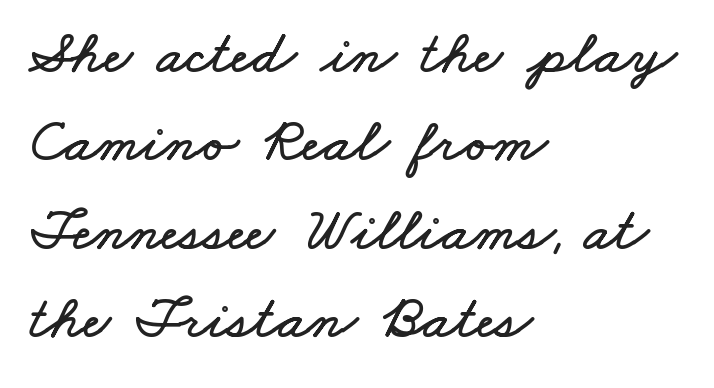
{"width": "wide", "stroke_contrast": "low", "x_height": "small", "monospaced": "no", "underline": "no", "align": "left", "line_spacing": "normal", "line_spacing_ratio": 1.45, "letter_spacing": "normal", "letter_spacing_em": 0.0, "glyph_px": 61}
